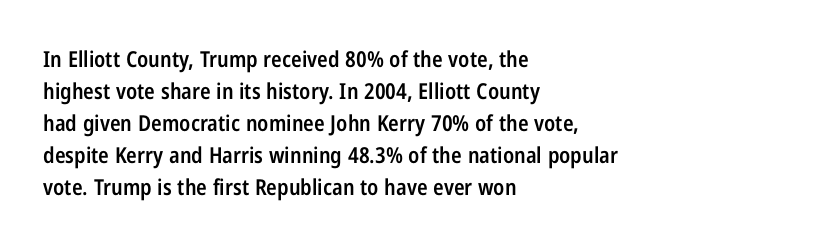
The image shows 22 px text type, upright; set left-aligned, normal line spacing (1.45x), normal letter spacing, not underlined.
